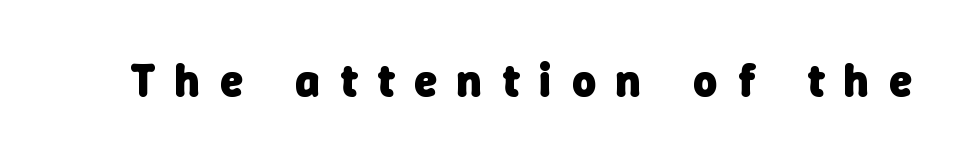
{"serif": "no", "bold": "yes", "weight": "heavy", "width": "normal", "stroke_contrast": "low", "x_height": "medium", "monospaced": "no", "underline": "no", "letter_spacing": "wide", "letter_spacing_em": 0.44, "glyph_px": 46}
